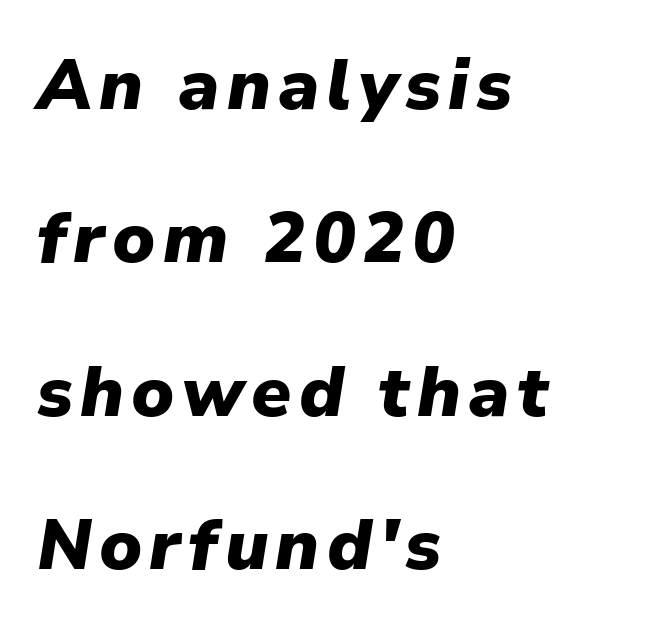
{"italic": "yes", "lean": "right", "slant_degrees": 9, "bold": "yes", "weight": "heavy", "width": "normal", "stroke_contrast": "low", "x_height": "medium", "monospaced": "no", "underline": "no", "align": "left", "line_spacing": "loose", "line_spacing_ratio": 2.16, "glyph_px": 71}
